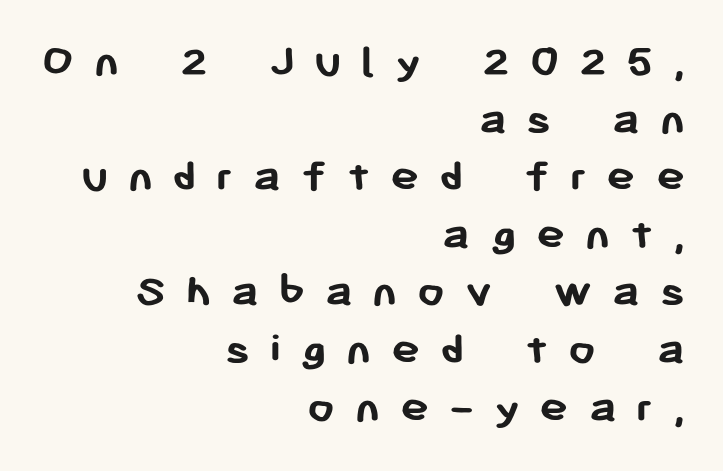
The image shows 48 px semibold sans-serif type, upright; set right-aligned, line spacing 1.2x, unusually wide letter spacing (+0.41 em), not underlined; low stroke contrast and a medium x-height.
